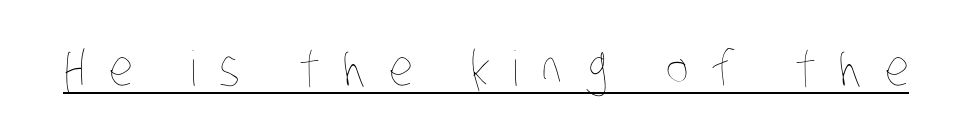
Compared with a typical body face, this is equally light or lighter still. The rendering uses natural spacing where letterforms have individual widths. Characters follow at a spacing far wider than the type designer built in. A typographer would call this underscored text.
